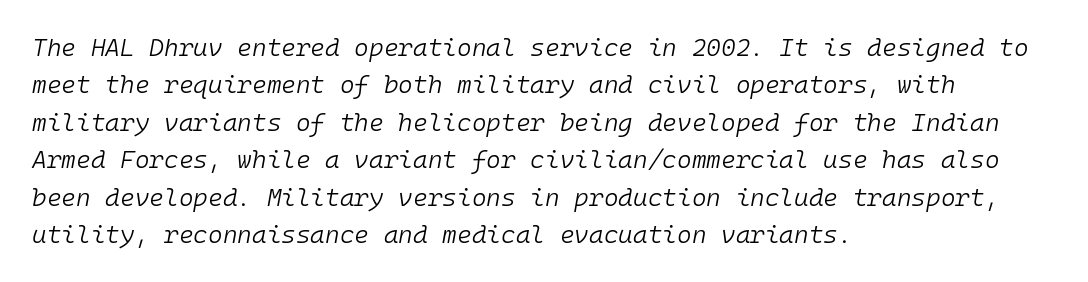
Q: Is the text bold? A: No.
Q: Is the text italic (slanted)? A: Yes, it leans right by about 10 degrees.
Q: Is the text underlined? A: No.
Q: How is the paragraph aligned? A: Left-aligned.
Q: Is the spacing between letters normal or unusually wide? A: Normal.
Q: Is the spacing between lines tight, normal or loose? A: Normal.
